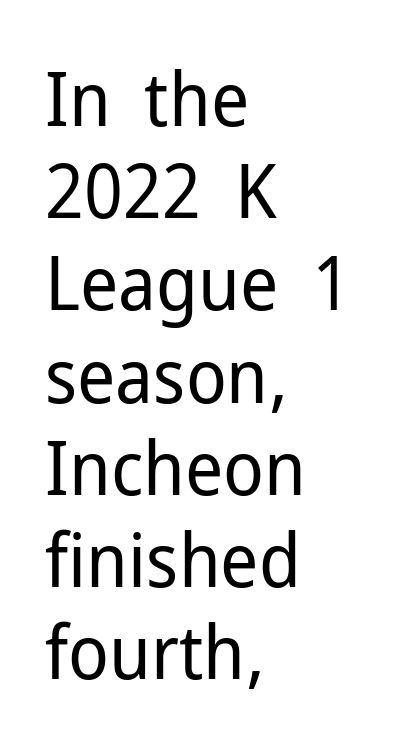
{"serif": "no", "italic": "no", "bold": "no", "weight": "regular", "width": "normal", "stroke_contrast": "low", "x_height": "medium", "monospaced": "no", "underline": "no", "align": "left", "line_spacing_ratio": 1.23, "letter_spacing": "normal", "letter_spacing_em": 0.0, "glyph_px": 75}
